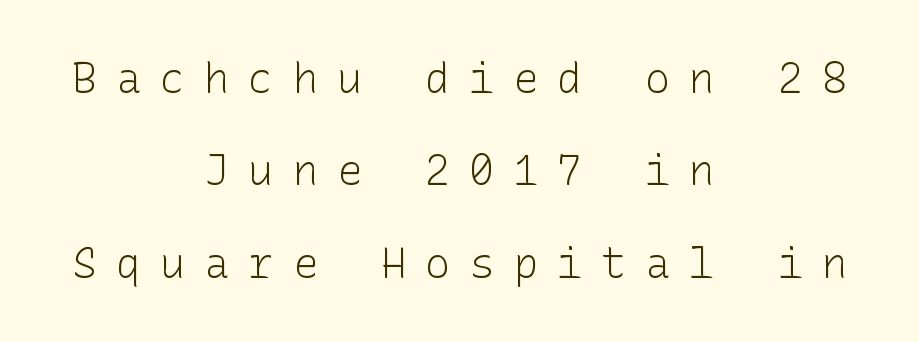
Q: Is the text bold? A: No.
Q: Is the text italic (slanted)? A: No, it is upright.
Q: Is the typeface a serif or a sans-serif typeface? A: Sans-serif.
Q: Is the text underlined? A: No.
Q: How is the paragraph aligned? A: Centered.
Q: Is the spacing between letters normal or unusually wide? A: Unusually wide.
Q: Is the spacing between lines tight, normal or loose? A: Loose.
Q: Width (condensed, normal, or wide)? A: Normal.
Q: Stroke contrast? A: Low.
Q: x-height? A: Medium.
